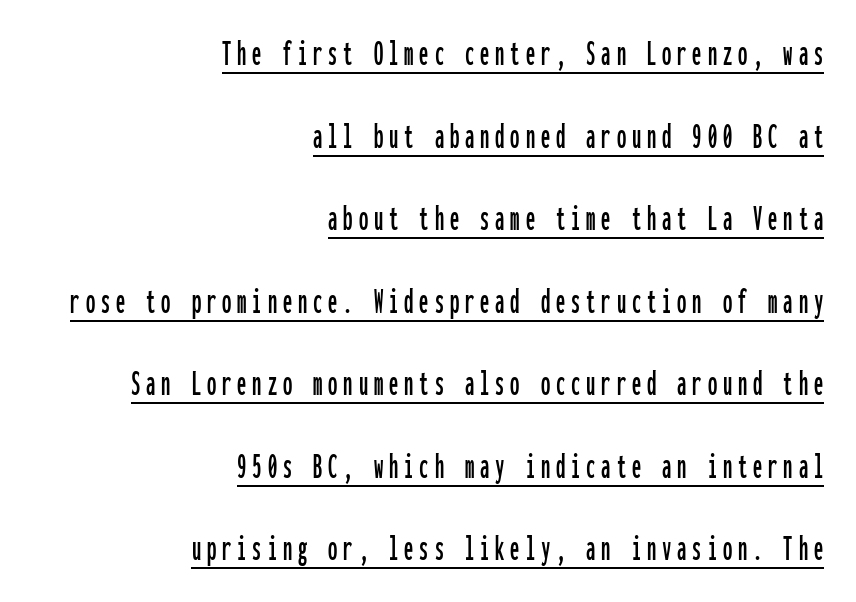
Here the designer chose a console-style face with uniform glyph widths. Look at the bottom of the vertical strokes: they stop flat, with no serifs. Posture: vertical. Vertically, the passage feels expansive, rows floating well apart.
